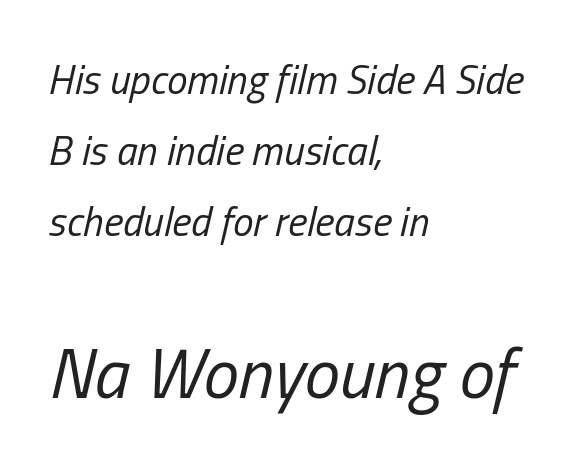
{"italic": "yes", "lean": "right", "slant_degrees": 13, "bold": "no", "weight": "regular", "width": "condensed", "stroke_contrast": "low", "x_height": "medium", "monospaced": "no", "underline": "no", "align": "left", "line_spacing_ratio": 1.73, "letter_spacing": "normal", "letter_spacing_em": 0.0, "larger_block": "second", "size_ratio": 1.73, "glyph_px": 71}
